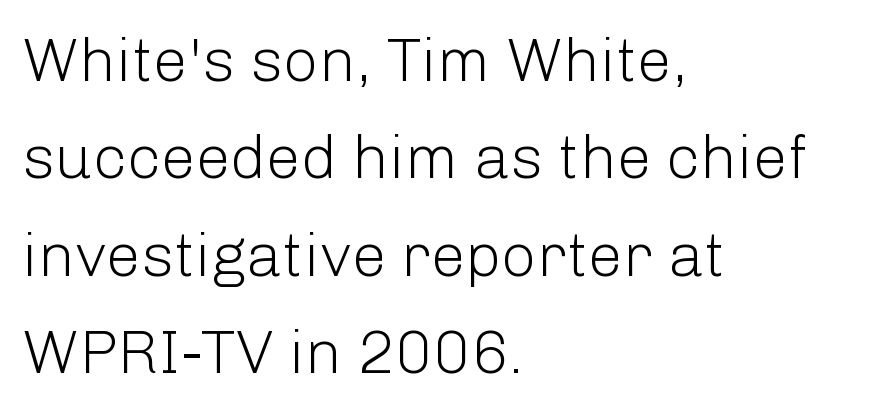
Q: Is the text bold? A: No.
Q: Is the text italic (slanted)? A: No, it is upright.
Q: Is the typeface a serif or a sans-serif typeface? A: Sans-serif.
Q: Is the text underlined? A: No.
Q: How is the paragraph aligned? A: Left-aligned.
Q: Is the spacing between letters normal or unusually wide? A: Normal.
Q: Is the spacing between lines tight, normal or loose? A: Normal.
Q: Width (condensed, normal, or wide)? A: Normal.
Q: Stroke contrast? A: Low.
Q: x-height? A: Medium.
Q: Monospaced? A: No.
